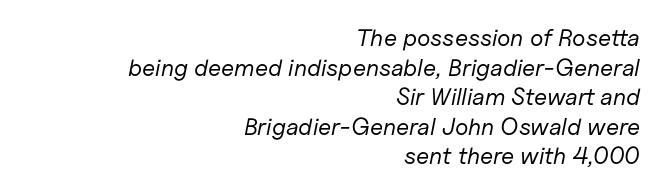
The image shows 24 px text type, italic (leaning right); set right-aligned, line spacing 1.23x, normal letter spacing, not underlined.
